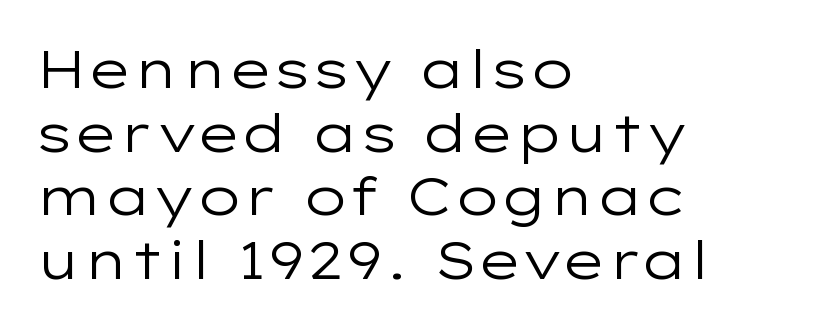
In terms of letterform style, serifs are entirely absent. Rule under the text: the space is simply empty. When letters stand straight like this, we call the style roman or upright. Compared with a centered layout, this one pins lines to the left instead. The font is comparable to plain body text, perhaps lighter.
